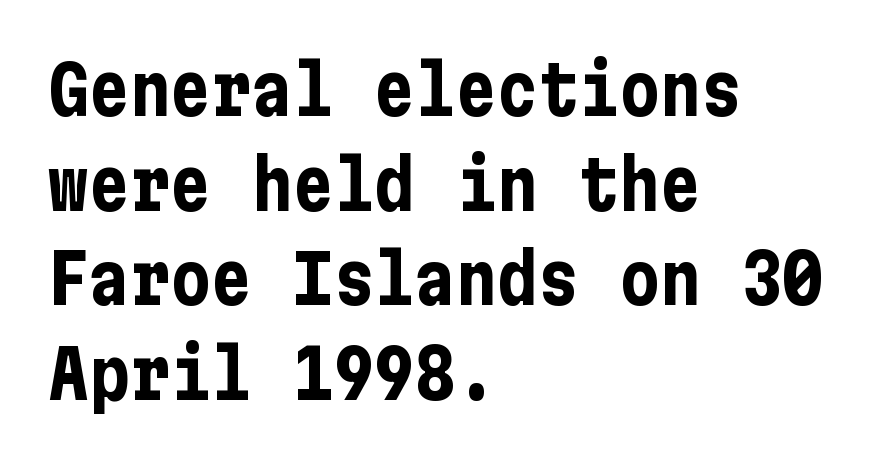
{"serif": "no", "italic": "no", "bold": "yes", "weight": "bold", "width": "condensed", "stroke_contrast": "low", "x_height": "medium", "underline": "no", "align": "left", "line_spacing": "normal", "line_spacing_ratio": 1.39, "letter_spacing": "normal", "letter_spacing_em": 0.0, "glyph_px": 68}
